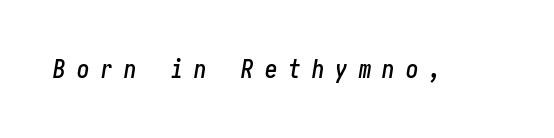
An italicized treatment has been applied to the whole sample. Check the space under the baseline: it is left empty. Tracking value appears strongly positive — letters spread wide.
